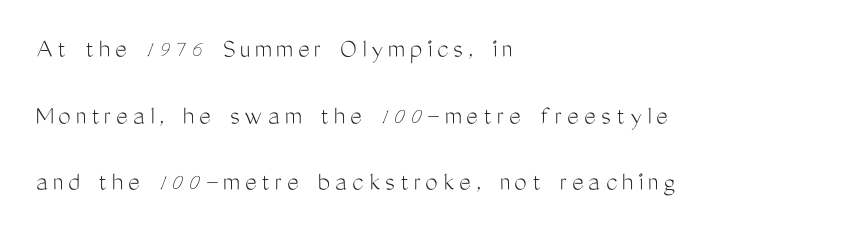
{"serif": "no", "italic": "no", "bold": "no", "weight": "light", "width": "condensed", "stroke_contrast": "medium", "x_height": "medium", "monospaced": "no", "underline": "no", "align": "left", "line_spacing": "loose", "line_spacing_ratio": 2.38, "glyph_px": 28}
